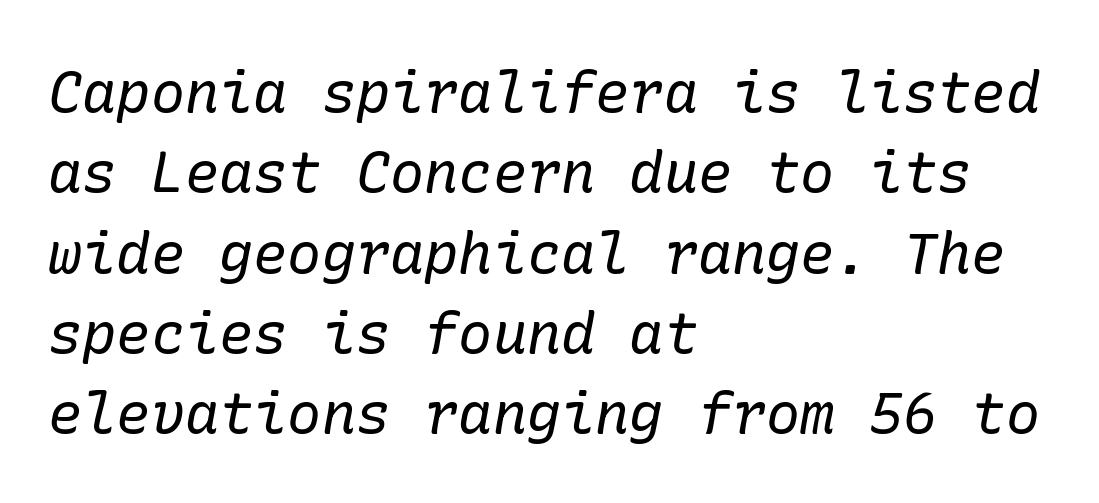
Q: Is the text bold? A: No.
Q: Is the text italic (slanted)? A: Yes, it leans right by about 10 degrees.
Q: Is the typeface a serif or a sans-serif typeface? A: Sans-serif.
Q: Is the text underlined? A: No.
Q: How is the paragraph aligned? A: Left-aligned.
Q: Is the spacing between letters normal or unusually wide? A: Normal.
Q: Is the spacing between lines tight, normal or loose? A: Normal.
Q: Width (condensed, normal, or wide)? A: Normal.
Q: Stroke contrast? A: Low.
Q: x-height? A: Medium.
